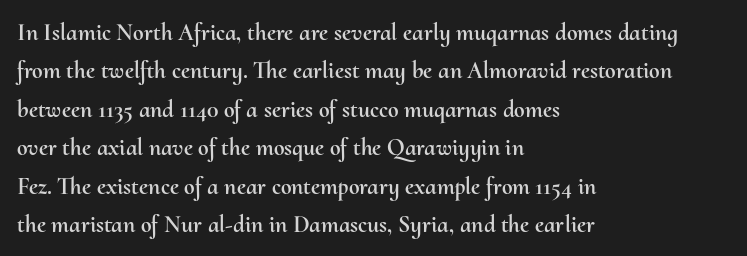
How would I describe the line gaps? Plain and ordinary. Teacher's note: observe the even left margin — that is flush-left alignment. Decoration check: the copy has no underline. Characters follow at the spacing the type designer built in. Is there any slant? The stems are plumb.
